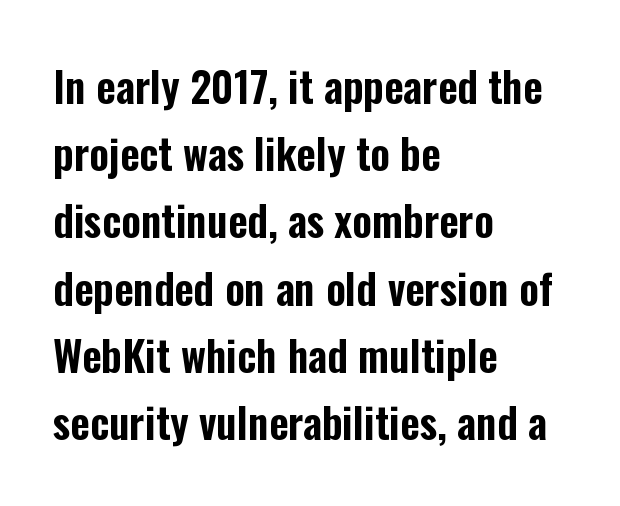
The image shows 42 px condensed sans-serif type, upright; set left-aligned, normal line spacing (1.6x), normal letter spacing, not underlined; low stroke contrast and a medium x-height.
